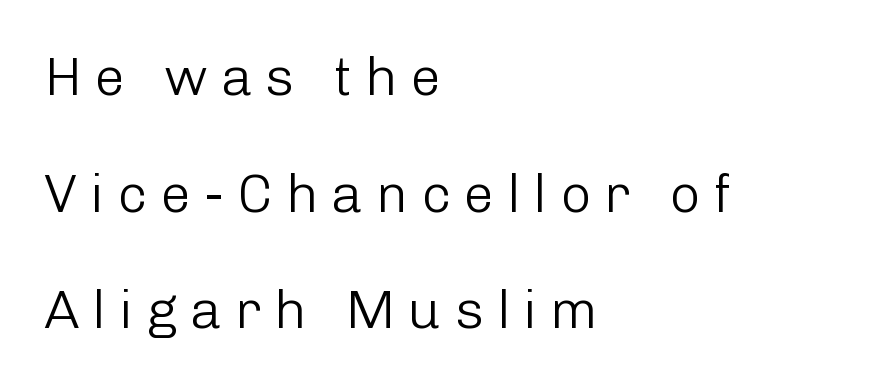
The image shows 54 px light sans-serif type, upright; set left-aligned, loose line spacing (2.16x), unusually wide letter spacing (+0.24 em), not underlined; low stroke contrast and a medium x-height.
